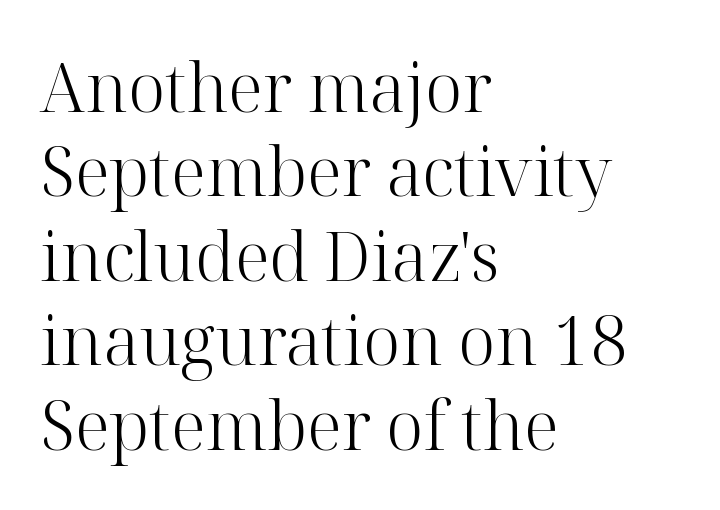
The image shows 67 px light serif type, upright; set left-aligned, normal line spacing (1.26x), normal letter spacing, not underlined; high stroke contrast and a medium x-height.
